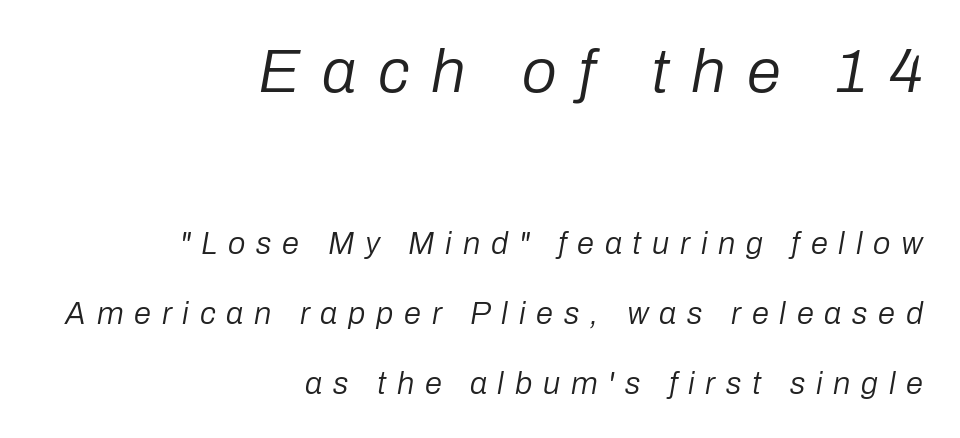
The typesetting does not lean heavy: it is not bold. If you drew a ruler down the right edge, every line would touch it. Spacing verdict: proportional, widths tailored to each character. Someone cranked the tracking dial way up on this one.
